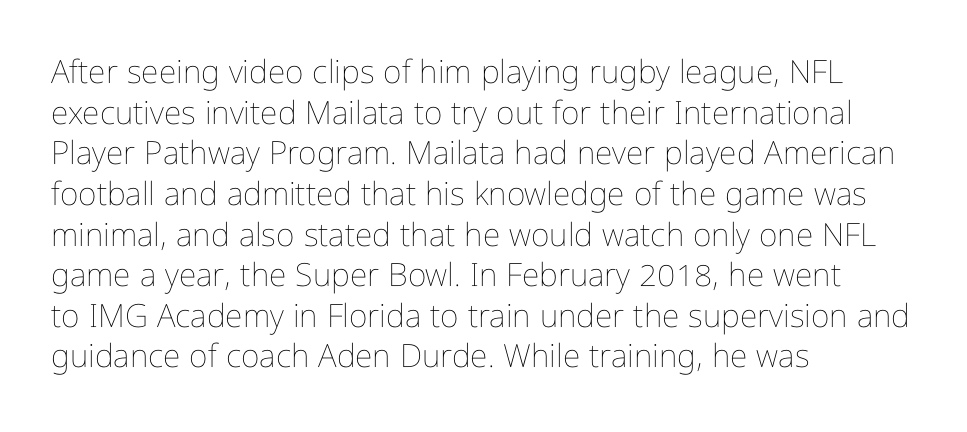
Q: Is the text bold? A: No.
Q: Is the text italic (slanted)? A: No, it is upright.
Q: Is the text underlined? A: No.
Q: How is the paragraph aligned? A: Left-aligned.
Q: Is the spacing between letters normal or unusually wide? A: Normal.
Q: Is the spacing between lines tight, normal or loose? A: Normal.
Q: Width (condensed, normal, or wide)? A: Condensed.
Q: Stroke contrast? A: Low.
Q: x-height? A: Medium.
Q: Monospaced? A: No.
